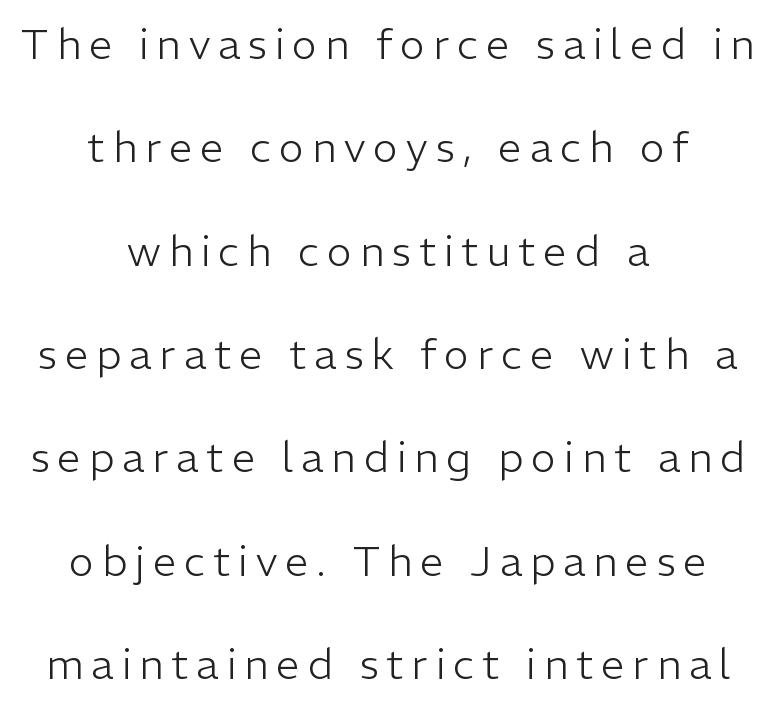
Q: Is the text bold? A: No.
Q: Is the text italic (slanted)? A: No, it is upright.
Q: Is the typeface a serif or a sans-serif typeface? A: Sans-serif.
Q: Is the text underlined? A: No.
Q: How is the paragraph aligned? A: Centered.
Q: Is the spacing between lines tight, normal or loose? A: Loose.
Q: Width (condensed, normal, or wide)? A: Normal.
Q: Stroke contrast? A: Low.
Q: x-height? A: Medium.
Q: Monospaced? A: No.
